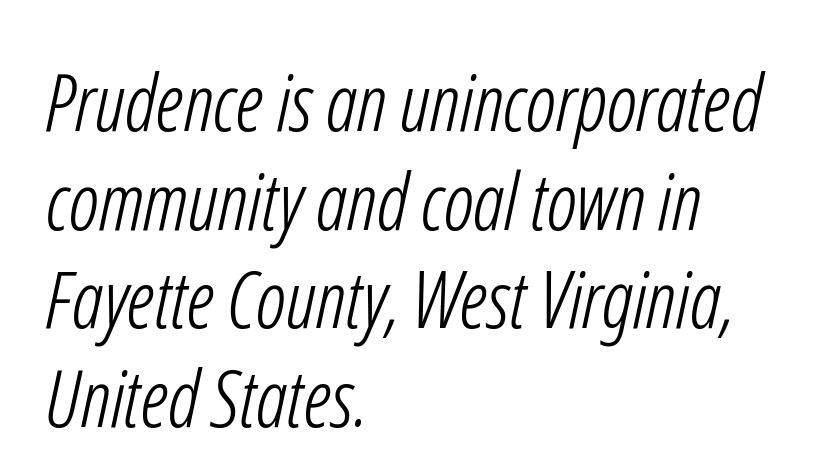
Q: Is the text bold? A: No.
Q: Is the typeface a serif or a sans-serif typeface? A: Sans-serif.
Q: Is the text underlined? A: No.
Q: How is the paragraph aligned? A: Left-aligned.
Q: Is the spacing between letters normal or unusually wide? A: Normal.
Q: Is the spacing between lines tight, normal or loose? A: Normal.
Q: Width (condensed, normal, or wide)? A: Condensed.
Q: Stroke contrast? A: Low.
Q: x-height? A: Medium.
Q: Monospaced? A: No.
